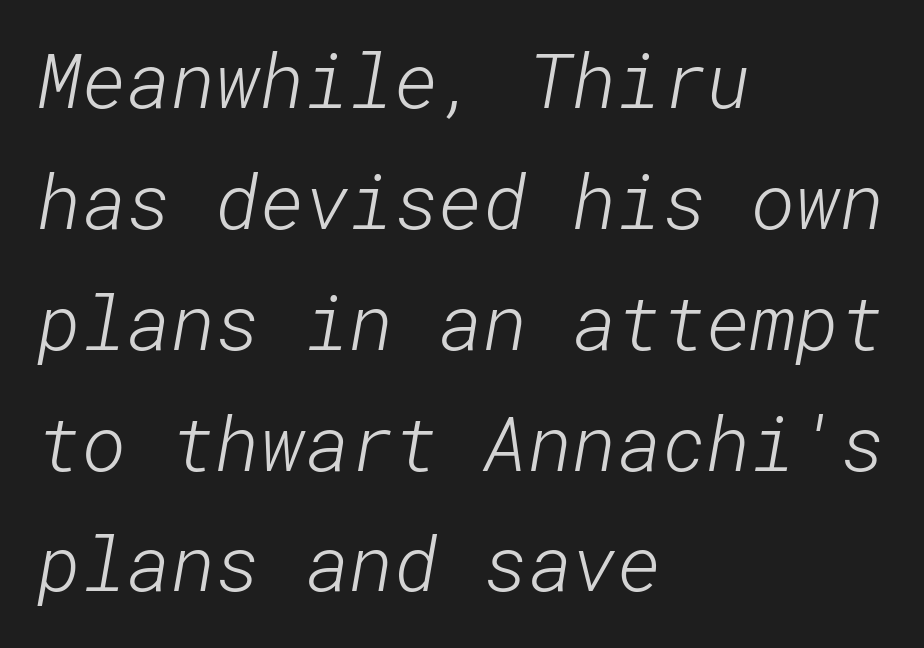
Q: Is the text bold? A: No.
Q: Is the typeface a serif or a sans-serif typeface? A: Sans-serif.
Q: Is the text underlined? A: No.
Q: How is the paragraph aligned? A: Left-aligned.
Q: Is the spacing between letters normal or unusually wide? A: Normal.
Q: Is the spacing between lines tight, normal or loose? A: Normal.
Q: Width (condensed, normal, or wide)? A: Normal.
Q: Stroke contrast? A: Low.
Q: x-height? A: Medium.
